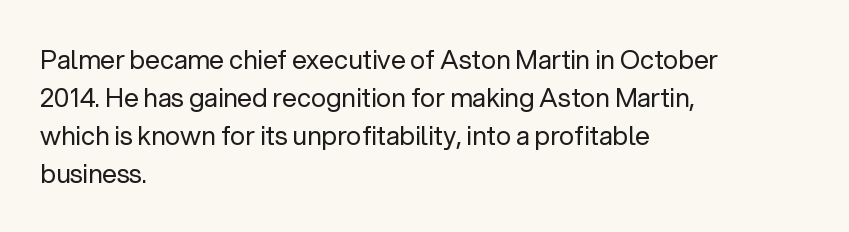
The image shows 26 px text type, upright; set left-aligned, normal line spacing (1.46x), normal letter spacing, not underlined.
